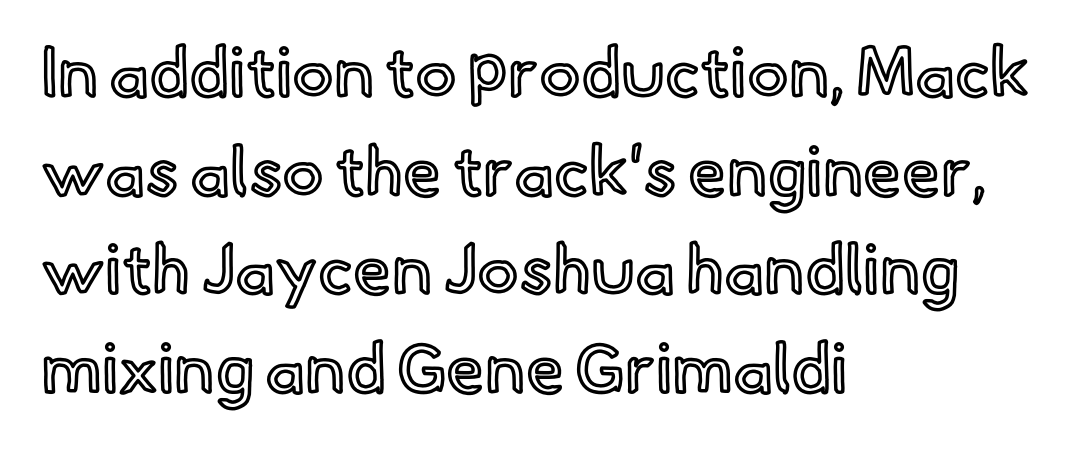
Plain, unruled lines of type. The rendering uses natural spacing where letterforms have individual widths. The letters stand upright; this is a roman face. Short and long lines alike share a common starting point at left. The rendering keeps characters at their native spacing. The rendering uses a moderate line-height, typical for paragraphs.
